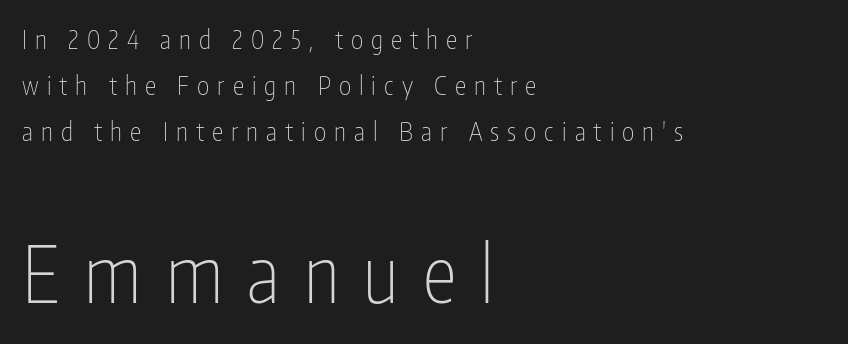
Beneath every word, the page is bare. Think of a printed novel: that variable character pitch is what you see here. In terms of letterspacing, this is a distinctly airy, spread setting. Posture: straight, roman, zero tilt. Are there feet on the stems? There aren't — it's a sans. Typesetter's note — lower block bumped up in size, upper block left smaller.
